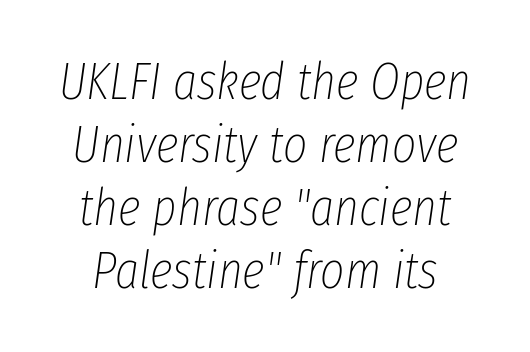
{"italic": "yes", "lean": "right", "slant_degrees": 8, "bold": "no", "weight": "thin", "width": "condensed", "stroke_contrast": "low", "x_height": "medium", "monospaced": "no", "underline": "no", "line_spacing_ratio": 1.21, "letter_spacing": "normal", "letter_spacing_em": 0.0, "glyph_px": 52}
